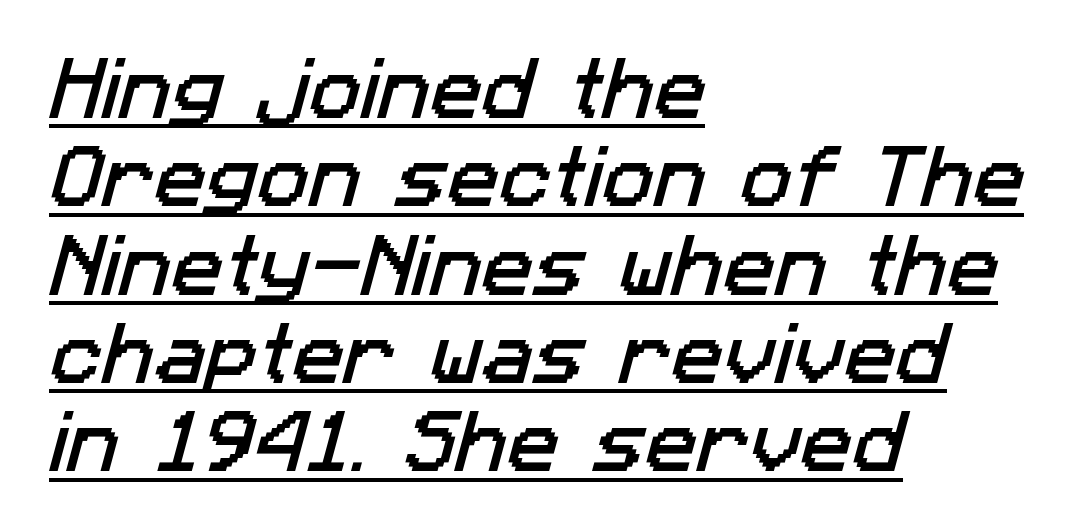
Normally led — the rows are evenly, conventionally spaced. The passage shown is typeset with a sans-serif family. Do the characters align in a grid? No, the font is proportional. Students, observe the line beneath the letters — that is underlining. Words appear dense and cohesive because spacing is normal. Each line starts at the same left margin while the right side varies.
